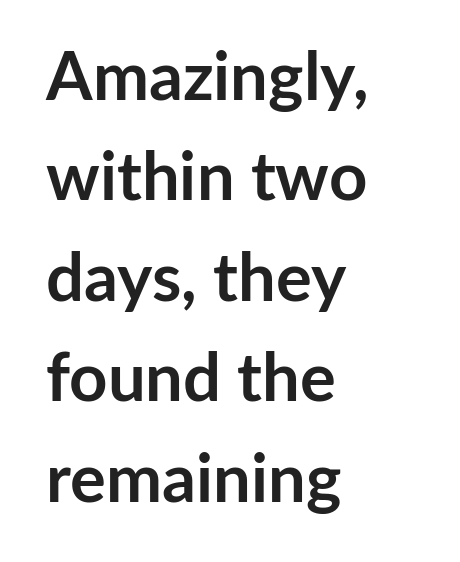
The image shows 67 px semibold sans-serif type, upright; set left-aligned, normal line spacing (1.5x), normal letter spacing, not underlined; low stroke contrast and a medium x-height.
